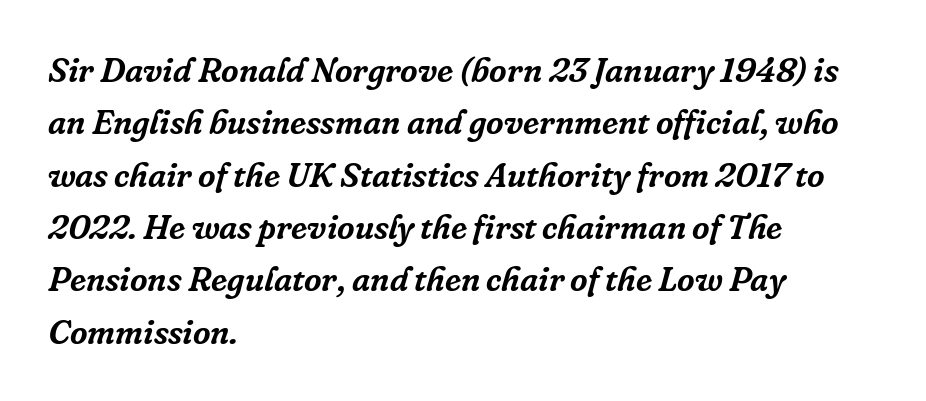
Q: Is the text italic (slanted)? A: Yes, it leans right by about 16 degrees.
Q: Is the typeface a serif or a sans-serif typeface? A: Serif.
Q: Is the text underlined? A: No.
Q: How is the paragraph aligned? A: Left-aligned.
Q: Is the spacing between letters normal or unusually wide? A: Normal.
Q: Is the spacing between lines tight, normal or loose? A: Normal.
Q: Width (condensed, normal, or wide)? A: Normal.
Q: Stroke contrast? A: Low.
Q: x-height? A: Medium.
Q: Monospaced? A: No.
